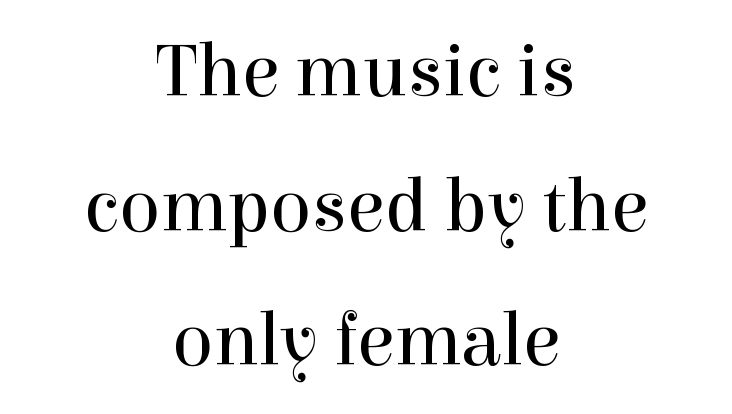
The image shows 76 px regular-weight serif type, upright; set centered, line spacing 1.77x, normal letter spacing, not underlined; a medium x-height.
